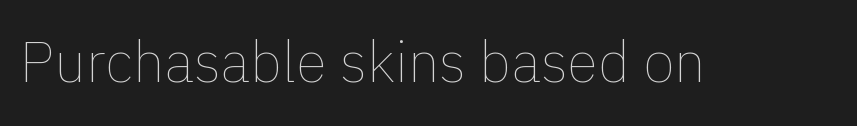
The face looks like a standard text weight, possibly lighter. Rendered with straight, roman letterforms. Quick note: underline off. You could not count columns in this text — the font is proportionally spaced. Is the letter spacing exaggerated? No — it looks like the ordinary default.
